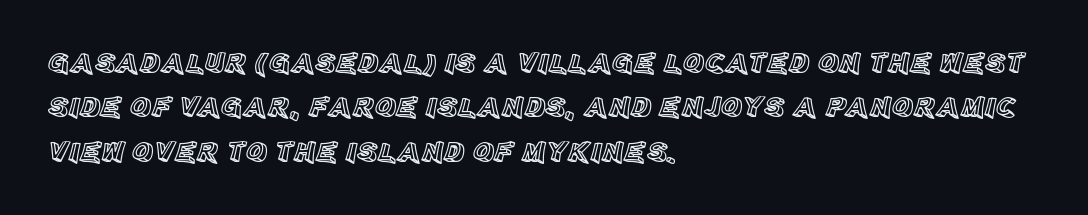
The image shows 29 px text type; set left-aligned, normal line spacing (1.53x), normal letter spacing, not underlined; a large x-height.
